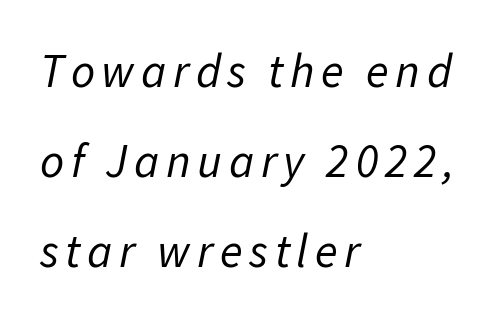
{"italic": "yes", "lean": "right", "slant_degrees": 11, "bold": "no", "weight": "regular", "width": "normal", "stroke_contrast": "low", "x_height": "medium", "monospaced": "no", "underline": "no", "align": "left", "line_spacing": "loose", "line_spacing_ratio": 1.92, "glyph_px": 47}
